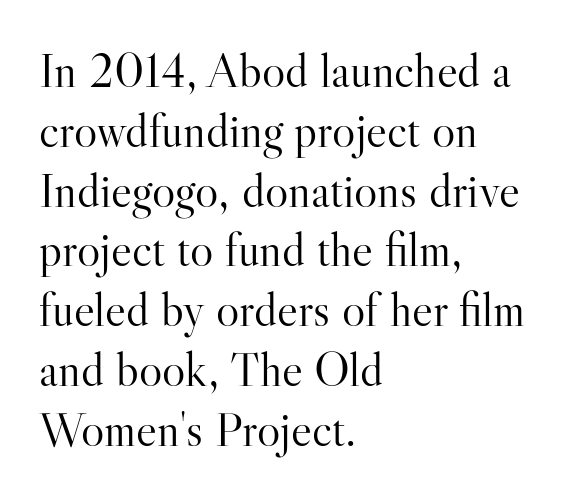
{"serif": "yes", "italic": "no", "bold": "no", "weight": "light", "width": "normal", "stroke_contrast": "high", "x_height": "small", "monospaced": "no", "underline": "no", "align": "left", "line_spacing_ratio": 1.22, "letter_spacing": "normal", "letter_spacing_em": 0.0, "glyph_px": 49}
